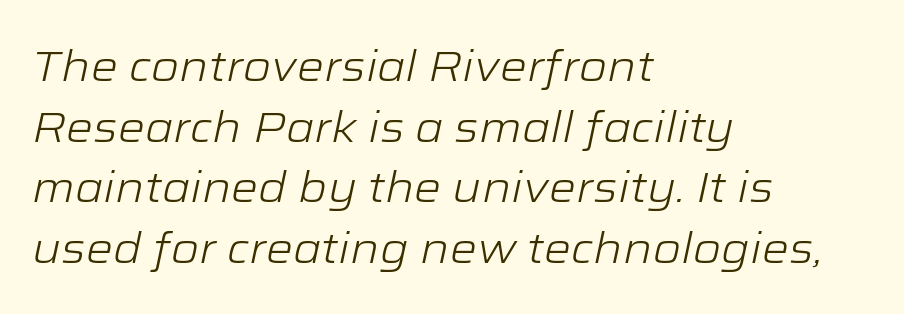
The image shows 43 px light, wide type, italic (leaning right); set left-aligned, normal line spacing (1.41x), normal letter spacing, not underlined; low stroke contrast and a medium x-height.
